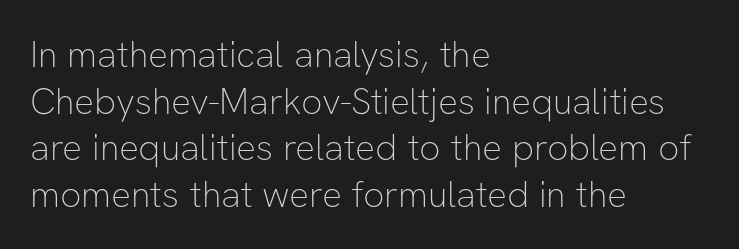
Q: Is the text bold? A: No.
Q: Is the text italic (slanted)? A: No, it is upright.
Q: Is the typeface a serif or a sans-serif typeface? A: Sans-serif.
Q: Is the text underlined? A: No.
Q: How is the paragraph aligned? A: Left-aligned.
Q: Is the spacing between letters normal or unusually wide? A: Normal.
Q: Is the spacing between lines tight, normal or loose? A: Normal.
Q: Width (condensed, normal, or wide)? A: Normal.
Q: Stroke contrast? A: Low.
Q: x-height? A: Medium.
Q: Monospaced? A: No.
